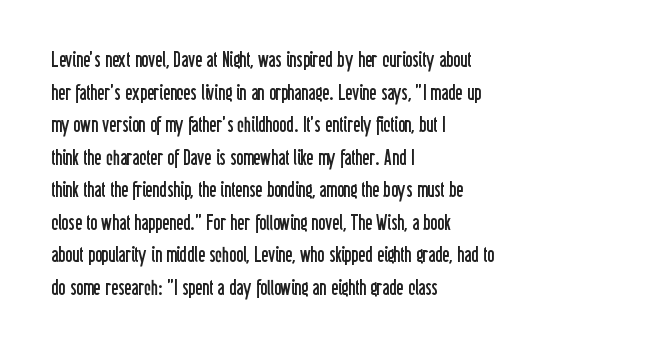
The axis of the letterforms is exactly vertical. Here the glyphs are tracked normally, forming tight word shapes. Descenders hang freely into open space. Line beginnings align vertically; line endings do not. The rows are spaced the way most documents space them.
